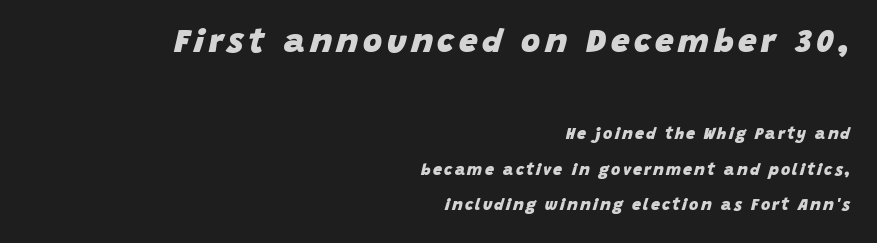
The passage is arranged like a letterhead date or caption credit — flush right. Strokes here are thick enough to call this a true bold. Think of a printed novel: that variable character pitch is what you see here. The words here are not underlined. Type size steps down from the first block to the second. Characters are canted at an angle relative to the baseline's perpendicular.
